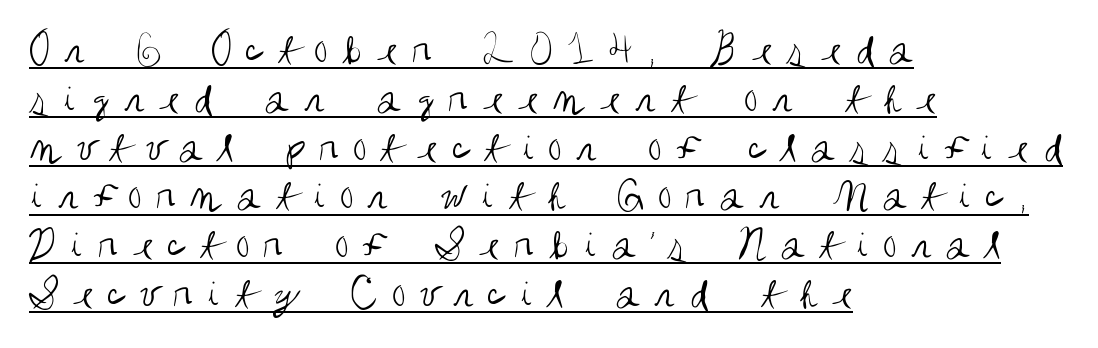
Typeset ragged right — the left edge is the straight one. Has an underline been added? It has. The letters carry no serifs — their stems end cleanly without finishing strokes. There is plenty of visible air inserted between adjacent glyphs. Each letter keeps its own natural width here, so spacing adapts to shape.
